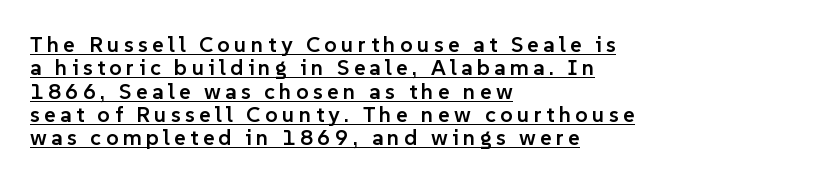
The image shows 22 px text type, upright; set left-aligned, tight line spacing (1.06x), unusually wide letter spacing (+0.2 em), underlined.
